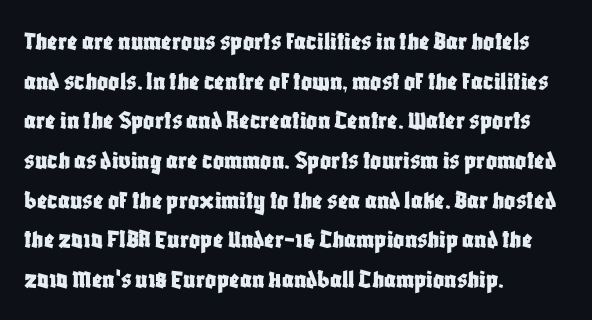
{"italic": "no", "underline": "no", "align": "left", "line_spacing": "normal", "line_spacing_ratio": 1.47, "letter_spacing": "normal", "letter_spacing_em": 0.0, "glyph_px": 27}
